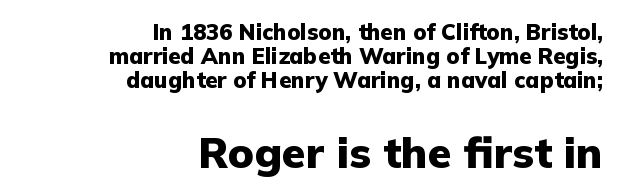
Q: Is the text bold? A: Yes.
Q: Is the text italic (slanted)? A: No, it is upright.
Q: Is the typeface a serif or a sans-serif typeface? A: Sans-serif.
Q: Is the text underlined? A: No.
Q: How is the paragraph aligned? A: Right-aligned.
Q: Is the spacing between letters normal or unusually wide? A: Normal.
Q: Is the spacing between lines tight, normal or loose? A: Tight.
Q: Which block of text is set in a larger size, the first (top) or the second (bottom)? A: The second (bottom) one.
Q: Width (condensed, normal, or wide)? A: Normal.
Q: Stroke contrast? A: Low.
Q: x-height? A: Medium.
Q: Monospaced? A: No.
